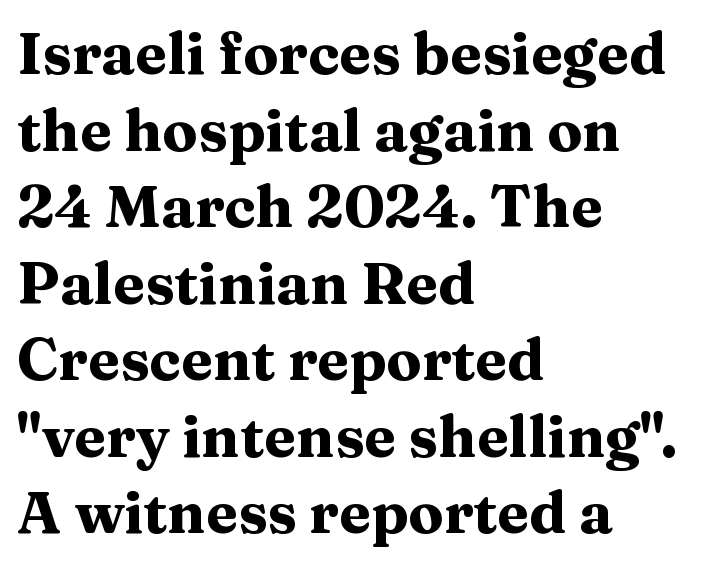
The image shows 58 px heavy, wide serif type, upright; set left-aligned, normal line spacing (1.32x), normal letter spacing, not underlined; medium stroke contrast and a medium x-height.
